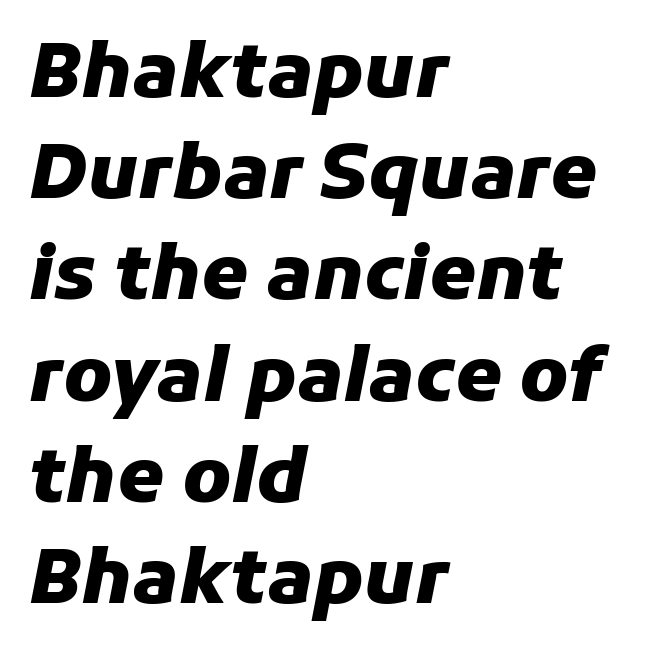
The image shows 75 px heavy type, italic (leaning right); set left-aligned, normal line spacing (1.35x), normal letter spacing, not underlined; low stroke contrast and a medium x-height.
